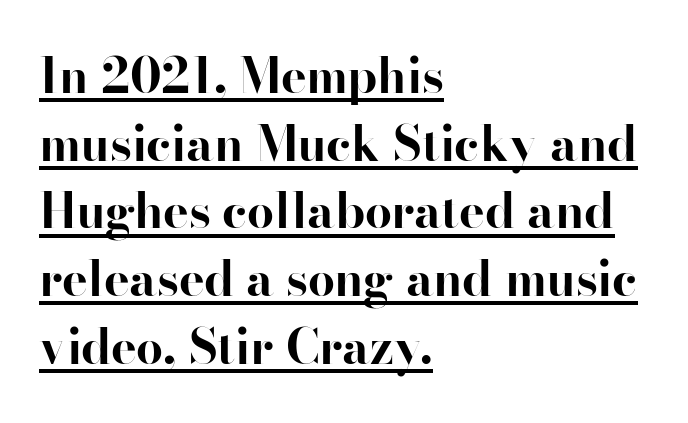
Each line starts at the same left margin while the right side varies. The letters carry serifs — small finishing strokes at the ends of their stems. The specimen reads as upright at a glance. Varying glyph widths throughout — classic text-font behaviour.
